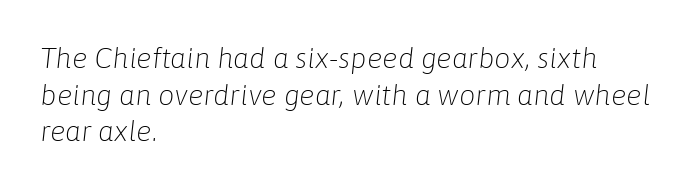
The image shows 29 px light type, italic (leaning right); set left-aligned, normal line spacing (1.26x), normal letter spacing, not underlined; low stroke contrast and a medium x-height.
